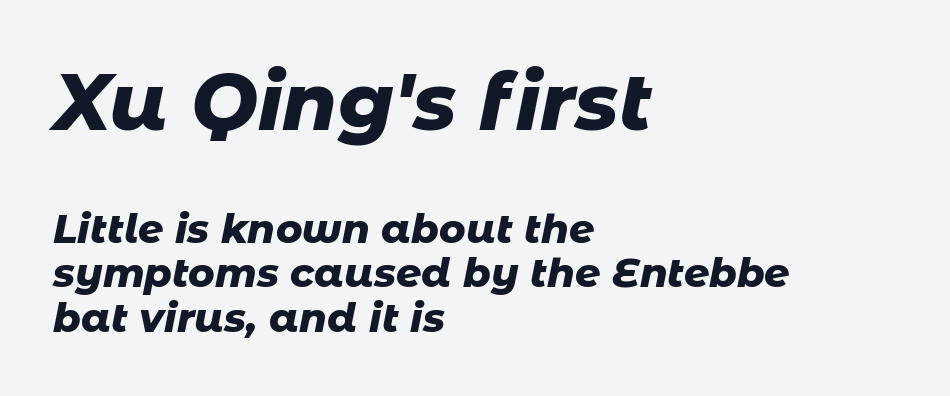
A typesetter would mark this as italic. Typesetter's note: full bold, strokes at maximum text heaviness. Vertical spacing — tight. The space beneath each line is pristine and unruled.
